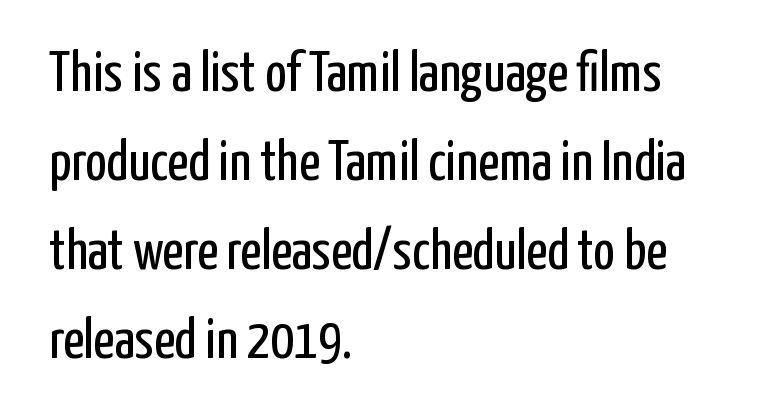
{"serif": "no", "italic": "no", "bold": "no", "weight": "regular", "width": "condensed", "stroke_contrast": "low", "x_height": "medium", "monospaced": "no", "underline": "no", "align": "left", "line_spacing": "normal", "line_spacing_ratio": 1.56, "letter_spacing": "normal", "letter_spacing_em": 0.0, "glyph_px": 57}
